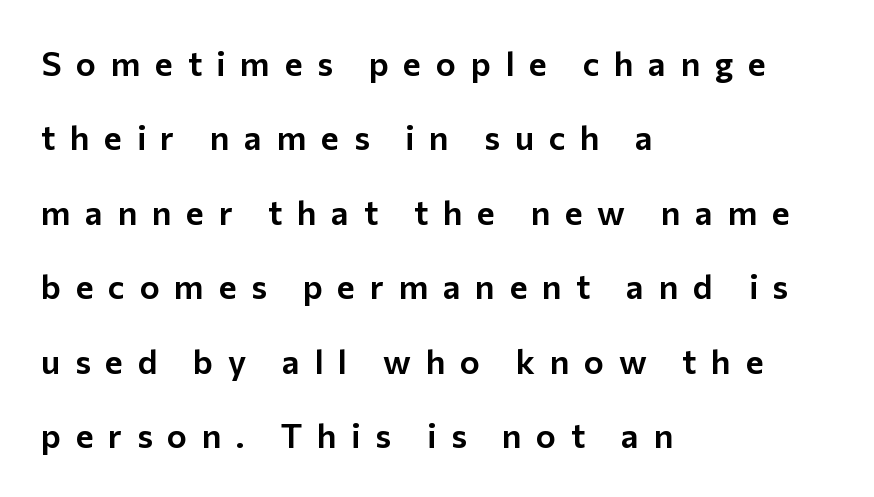
Ordinary non-slanted type is in use. Reading down the block, your eye returns to a fixed left position each line. Grotesque or geometric, the face here clearly has no serifs. The lines are spread far apart with generous leading. Words float on clear page, feet unadorned.
